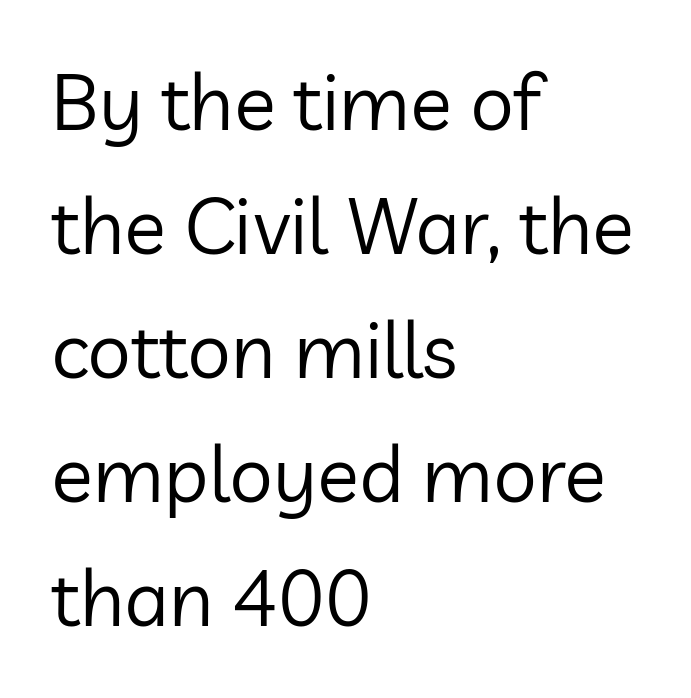
The image shows 78 px regular-weight sans-serif type, upright; set left-aligned, normal line spacing (1.59x), normal letter spacing, not underlined; low stroke contrast and a medium x-height.
